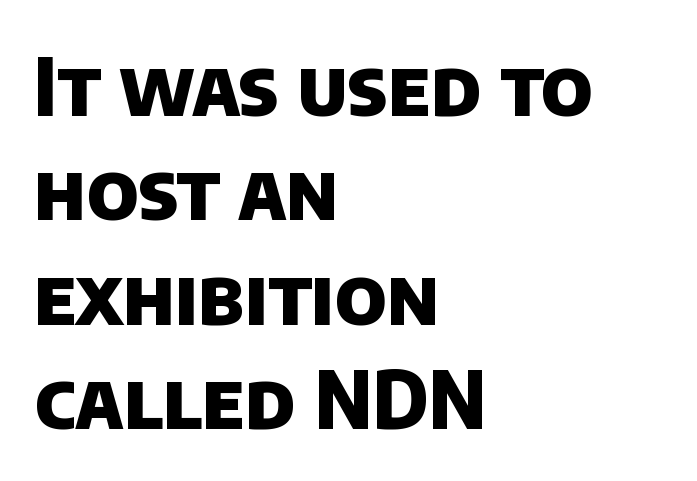
{"serif": "no", "bold": "yes", "weight": "heavy", "width": "normal", "stroke_contrast": "low", "x_height": "large", "monospaced": "no", "underline": "no", "align": "left", "line_spacing": "normal", "line_spacing_ratio": 1.32, "letter_spacing": "normal", "letter_spacing_em": 0.0, "glyph_px": 79}
